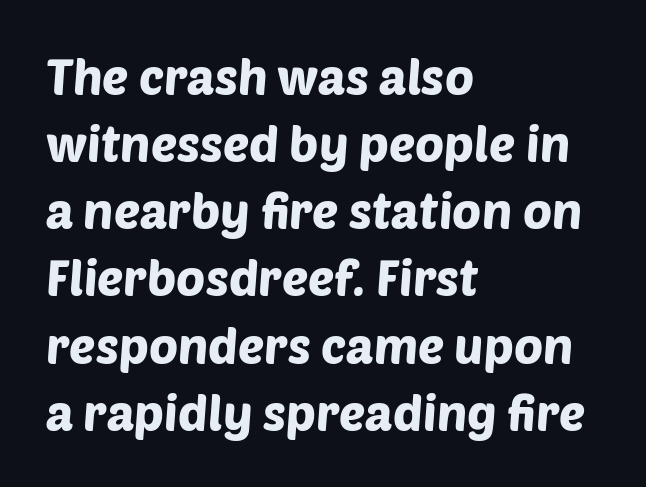
Q: Is the typeface a serif or a sans-serif typeface? A: Sans-serif.
Q: Is the text underlined? A: No.
Q: How is the paragraph aligned? A: Left-aligned.
Q: Is the spacing between letters normal or unusually wide? A: Normal.
Q: Is the spacing between lines tight, normal or loose? A: Normal.
Q: Width (condensed, normal, or wide)? A: Normal.
Q: Stroke contrast? A: Low.
Q: x-height? A: Large.
Q: Monospaced? A: No.
